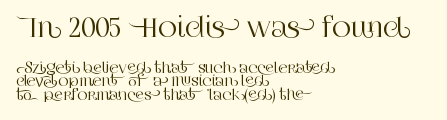
The passage shown begins with its larger block and ends with its smaller one. Plain, unruled lines of type. The lettering stays uniformly vertical, giving the passage a roman look. Inter-character spacing is left at the font's built-in metrics. These lines stack with their left ends in a neat column. Does the leading feel generous? Not at all — it's pinched.
